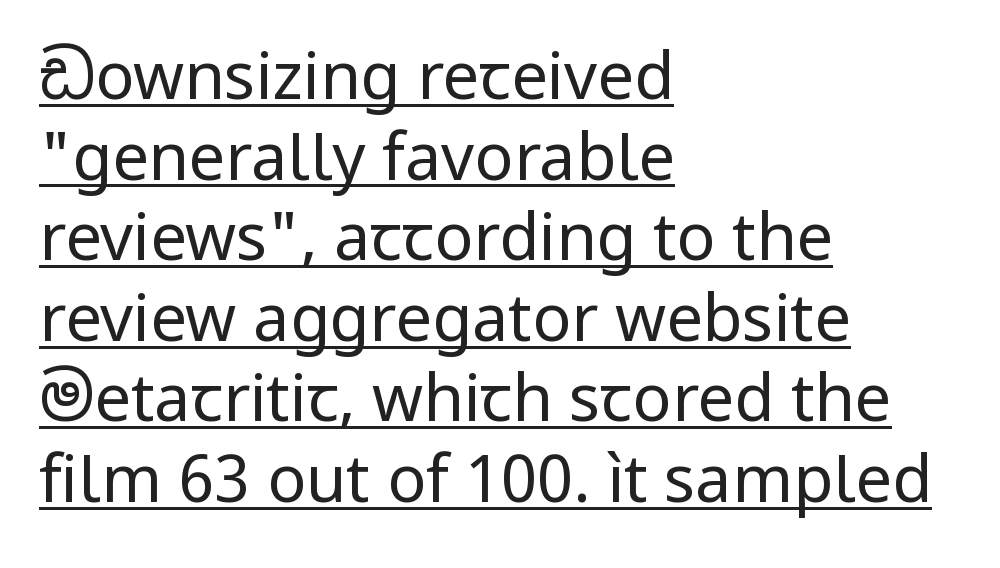
Grotesque or geometric, the face here clearly has no serifs. The letterforms sit shoulder to shoulder at normal distance. The typesetting does not lean heavy: it is not bold. Reading down the block, your eye returns to a fixed left position each line. Does the lettering tilt? It doesn't — this is upright.
